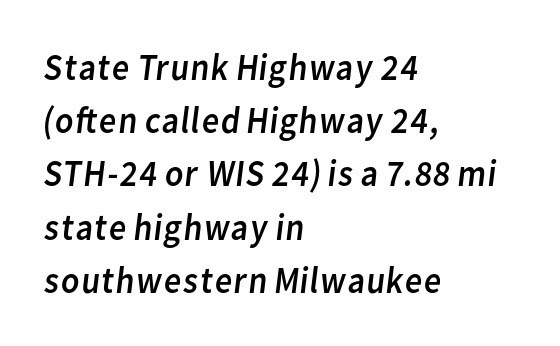
The image shows 38 px regular-weight sans-serif type; set left-aligned, normal line spacing (1.4x), normal letter spacing, not underlined; low stroke contrast and a medium x-height.
